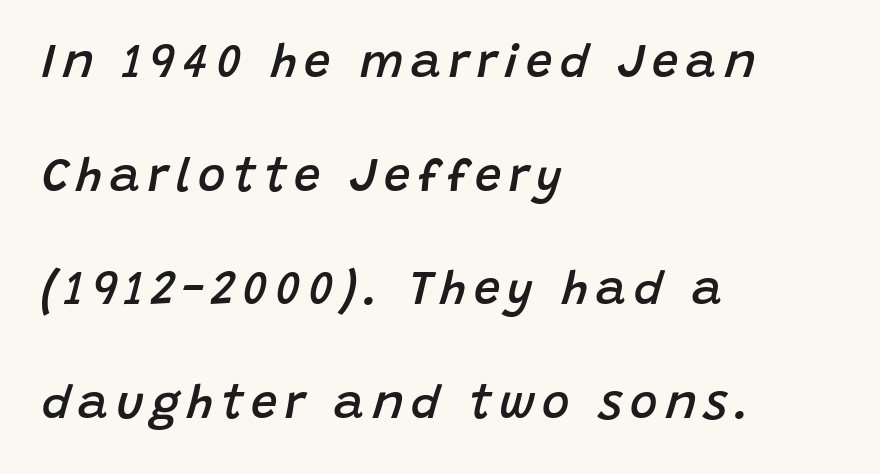
{"italic": "yes", "lean": "right", "slant_degrees": 15, "bold": "semi", "weight": "semibold", "width": "normal", "stroke_contrast": "low", "x_height": "large", "monospaced": "no", "underline": "no", "align": "left", "line_spacing": "loose", "line_spacing_ratio": 2.42, "glyph_px": 47}
